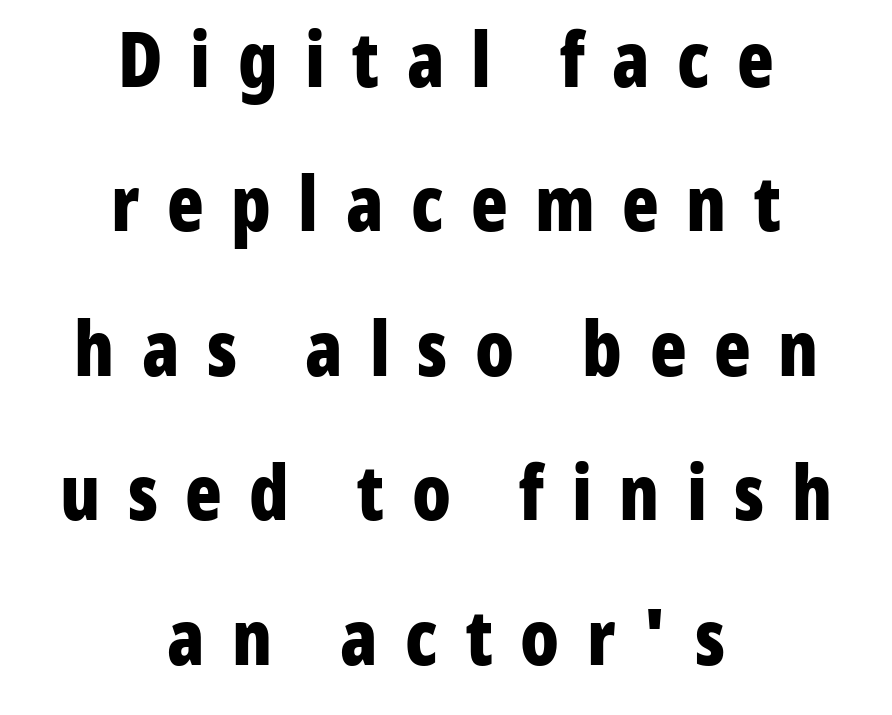
{"serif": "no", "italic": "no", "bold": "yes", "weight": "bold", "width": "condensed", "stroke_contrast": "low", "x_height": "medium", "monospaced": "no", "underline": "no", "align": "center", "line_spacing": "loose", "line_spacing_ratio": 1.9, "letter_spacing": "wide", "letter_spacing_em": 0.36, "glyph_px": 76}
